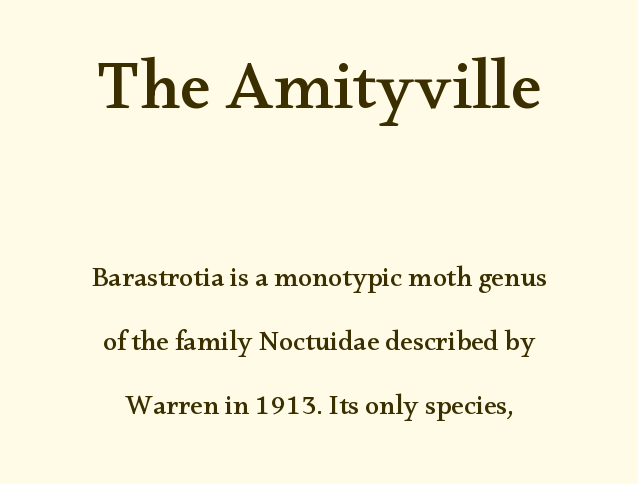
Which of the two is more prominent by size? The first, at the top. Unlike italic type, these characters show no tilt at all. Does the copy run flush right? No — it is centered line by line. Quick note: underline off. To sum up the face: it has serifs.
